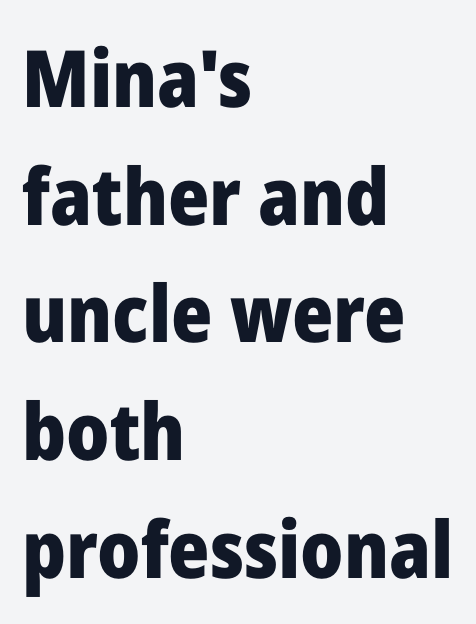
Q: Is the text bold? A: Yes.
Q: Is the text italic (slanted)? A: No, it is upright.
Q: Is the typeface a serif or a sans-serif typeface? A: Sans-serif.
Q: Is the text underlined? A: No.
Q: How is the paragraph aligned? A: Left-aligned.
Q: Is the spacing between letters normal or unusually wide? A: Normal.
Q: Is the spacing between lines tight, normal or loose? A: Normal.
Q: Width (condensed, normal, or wide)? A: Normal.
Q: Stroke contrast? A: Low.
Q: x-height? A: Medium.
Q: Monospaced? A: No.
